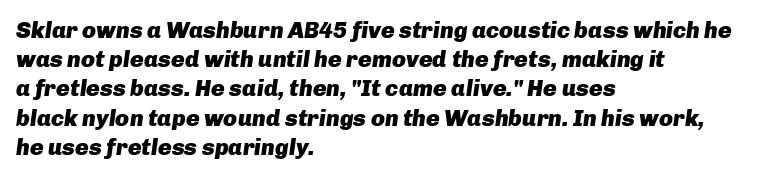
The image shows 23 px bold type, italic (leaning right); set left-aligned, normal line spacing (1.27x), normal letter spacing, not underlined.
